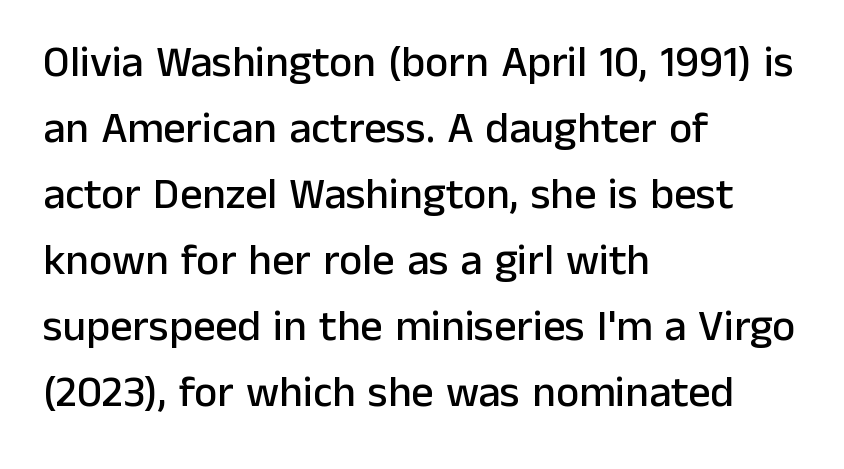
Note the varied advance widths — an 'i' is clearly narrower than an 'm'. This rendering leaves character spacing at its baseline value. Does the type have serifs? No, each stem ends abruptly. Regular leading. A classic flush-left, rag-right setting is used for this passage. If you drew a line through each stem, it would be perfectly vertical.
